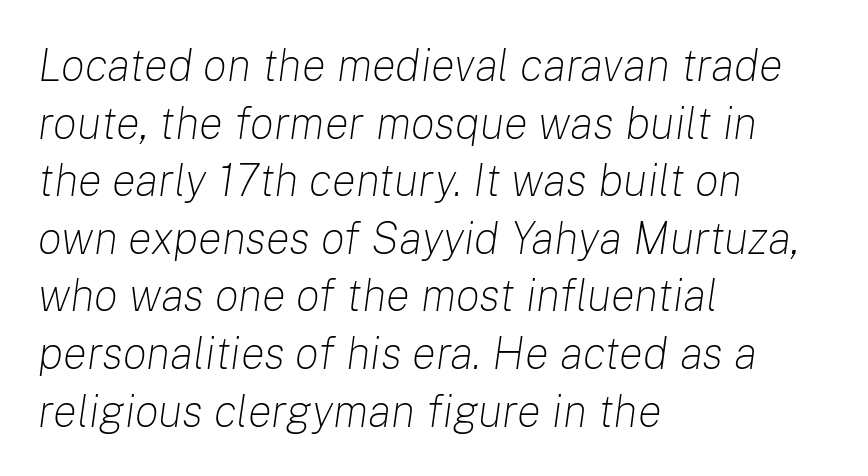
Q: Is the text bold? A: No.
Q: Is the text italic (slanted)? A: Yes, it leans right by about 8 degrees.
Q: Is the text underlined? A: No.
Q: How is the paragraph aligned? A: Left-aligned.
Q: Is the spacing between letters normal or unusually wide? A: Normal.
Q: Is the spacing between lines tight, normal or loose? A: Normal.
Q: Width (condensed, normal, or wide)? A: Normal.
Q: Stroke contrast? A: Low.
Q: x-height? A: Medium.
Q: Monospaced? A: No.
